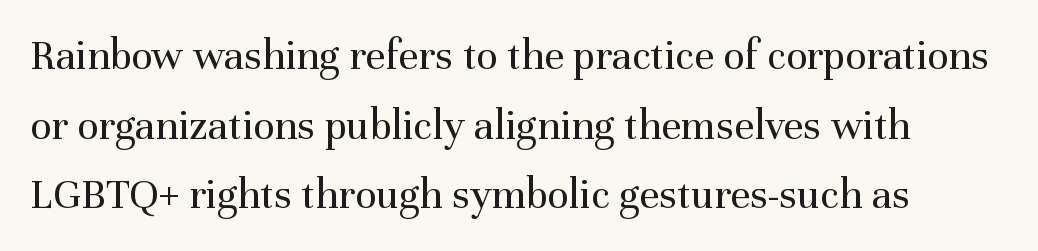
The image shows 44 px regular-weight serif type, upright; set left-aligned, normal line spacing (1.58x), normal letter spacing, not underlined; medium stroke contrast and a medium x-height.
